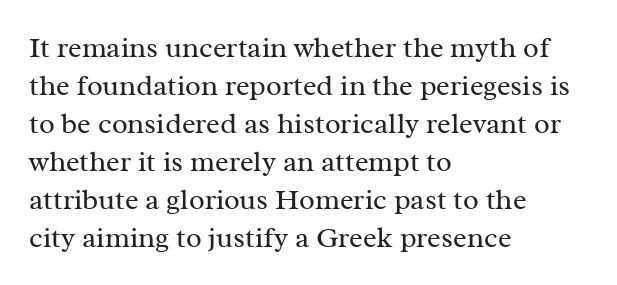
{"serif": "yes", "italic": "no", "bold": "no", "weight": "regular", "width": "normal", "stroke_contrast": "medium", "x_height": "medium", "monospaced": "no", "underline": "no", "align": "left", "line_spacing": "normal", "line_spacing_ratio": 1.31, "letter_spacing": "normal", "letter_spacing_em": 0.0, "glyph_px": 29}
